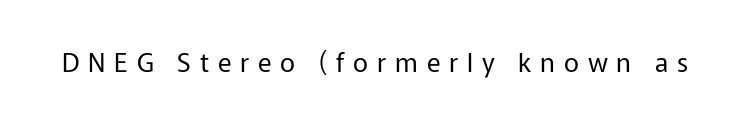
The image shows 26 px text type, upright; set unusually wide letter spacing (+0.34 em), not underlined.
